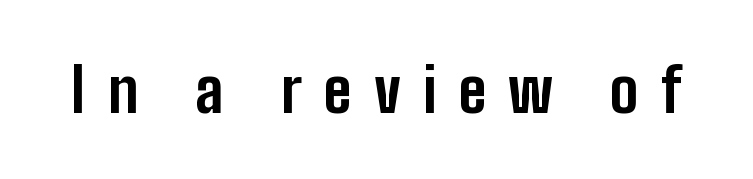
How are the letters spaced? Widely, with obvious added tracking. Its strokes are broad and dark, the hallmark of bold type. Does the lettering tilt? It doesn't — this is upright. Think of a printed novel: that variable character pitch is what you see here. Any mark beneath the type? The region is blank. Regarding serifs, this sample does without them.
